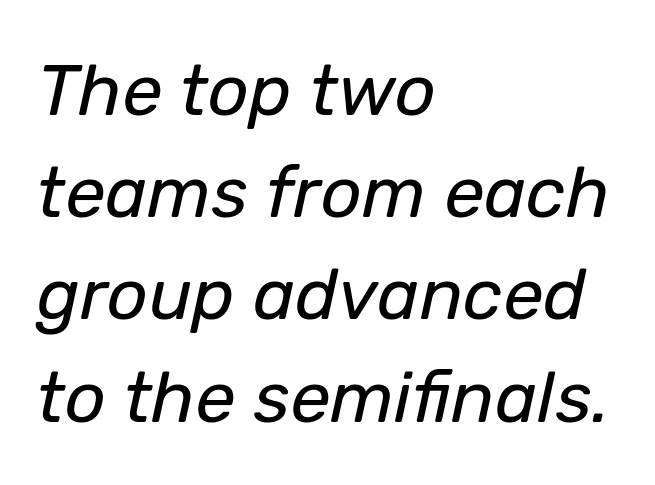
{"italic": "yes", "lean": "right", "slant_degrees": 12, "bold": "no", "weight": "regular", "width": "normal", "stroke_contrast": "low", "x_height": "medium", "monospaced": "no", "underline": "no", "align": "left", "line_spacing": "normal", "line_spacing_ratio": 1.42, "letter_spacing": "normal", "letter_spacing_em": 0.0, "glyph_px": 72}
